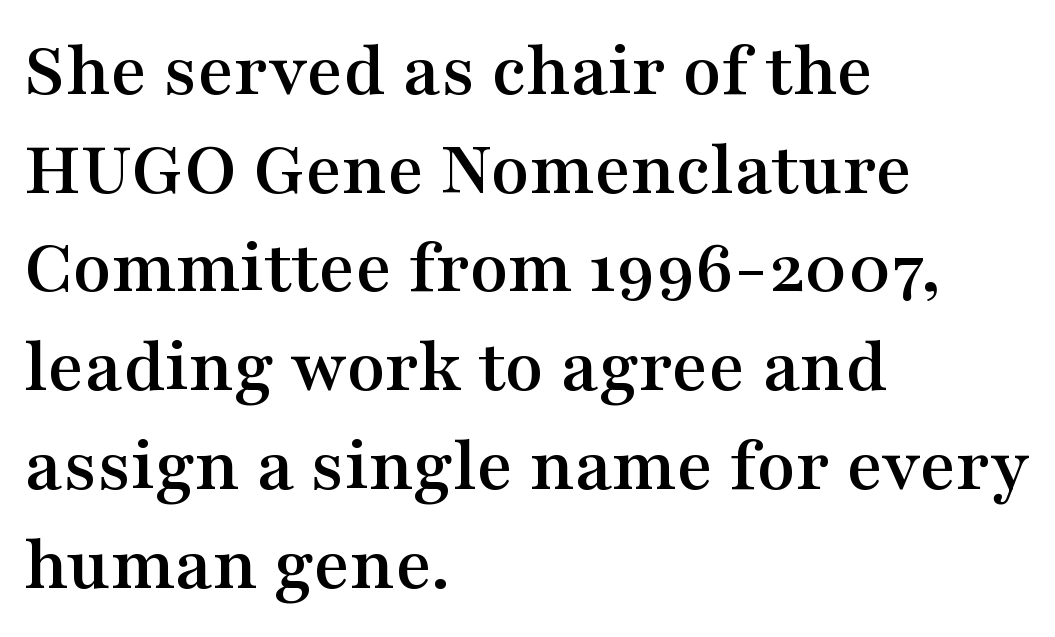
Q: Is the text italic (slanted)? A: No, it is upright.
Q: Is the typeface a serif or a sans-serif typeface? A: Serif.
Q: Is the text underlined? A: No.
Q: How is the paragraph aligned? A: Left-aligned.
Q: Is the spacing between letters normal or unusually wide? A: Normal.
Q: Is the spacing between lines tight, normal or loose? A: Normal.
Q: Width (condensed, normal, or wide)? A: Wide.
Q: Stroke contrast? A: Medium.
Q: x-height? A: Medium.
Q: Monospaced? A: No.
